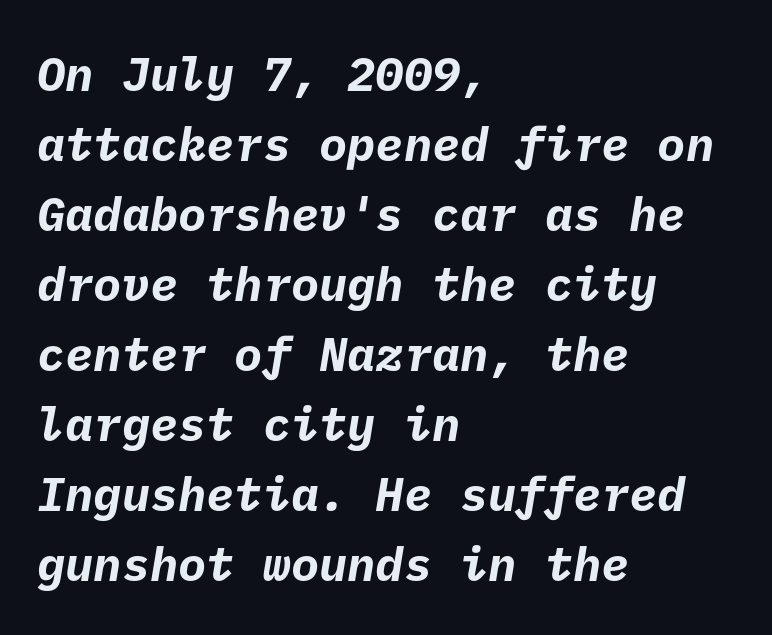
Spacing between characters is what you'd get straight out of the box. Leading: standard. Underline: absent. Line beginnings align vertically; line endings do not.
